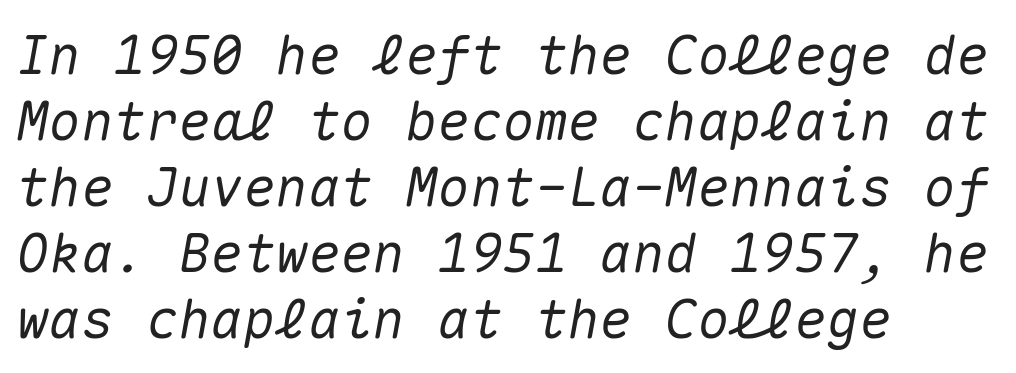
The passage is arranged the way most books set body copy — flush left. Decoration check: the copy has no underline. A typesetter would mark this as italic. The letters march in equal steps, a hallmark of fixed-pitch type.
